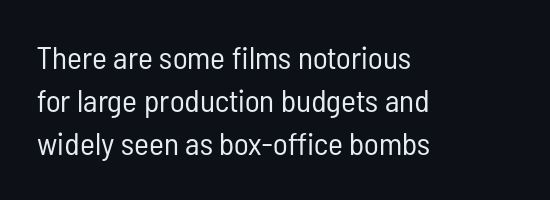
Q: Is the text bold? A: No.
Q: Is the text italic (slanted)? A: No, it is upright.
Q: Is the typeface a serif or a sans-serif typeface? A: Sans-serif.
Q: Is the text underlined? A: No.
Q: How is the paragraph aligned? A: Left-aligned.
Q: Is the spacing between letters normal or unusually wide? A: Normal.
Q: Is the spacing between lines tight, normal or loose? A: Normal.
Q: Width (condensed, normal, or wide)? A: Condensed.
Q: Stroke contrast? A: Low.
Q: x-height? A: Medium.
Q: Monospaced? A: No.
